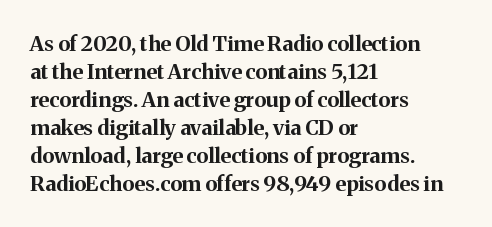
Style check: upright. Reading down the block, your eye returns to a fixed left position each line. This rendering leaves character spacing at its baseline value. Check under the words: just untouched page.
